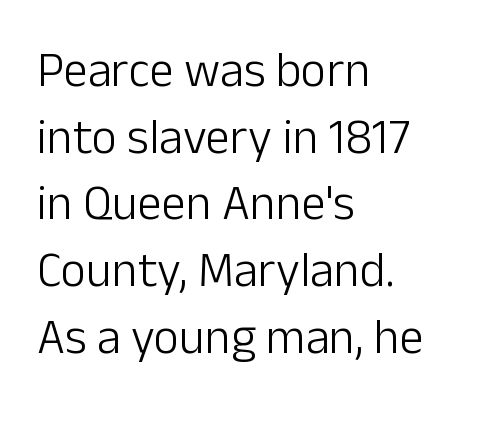
The image shows 49 px light sans-serif type, upright; set left-aligned, normal line spacing (1.36x), normal letter spacing, not underlined; low stroke contrast and a medium x-height.
